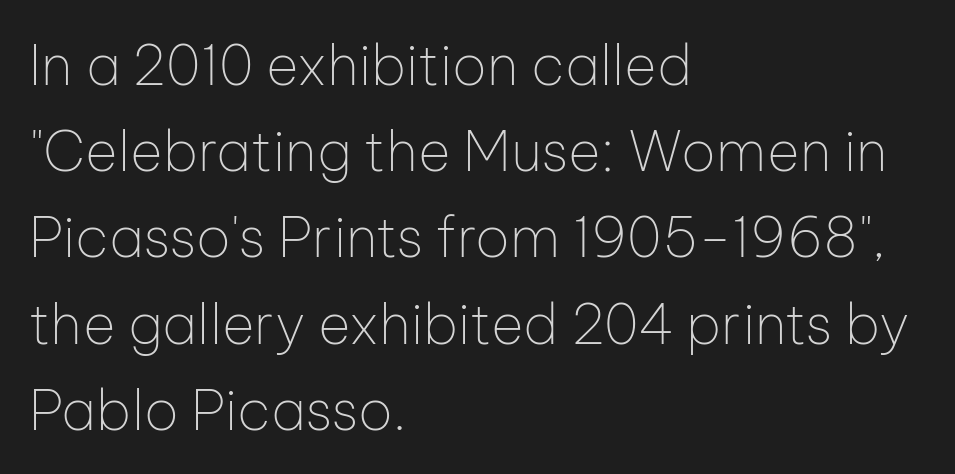
{"serif": "no", "italic": "no", "bold": "no", "weight": "thin", "width": "normal", "stroke_contrast": "low", "x_height": "medium", "monospaced": "no", "underline": "no", "align": "left", "line_spacing": "normal", "line_spacing_ratio": 1.54, "letter_spacing": "normal", "letter_spacing_em": 0.0, "glyph_px": 56}
